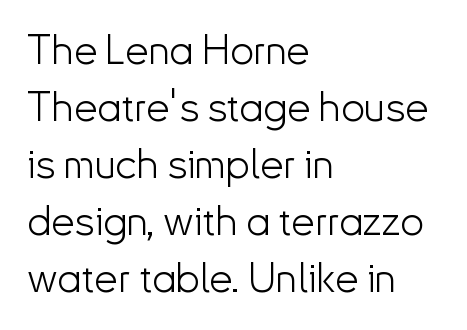
Short and long lines alike share a common starting point at left. A typesetter would call this zero additional tracking. Letters rest on an invisible, unmarked baseline. Observe the absence of serifs on each vertical stroke in this sample.
